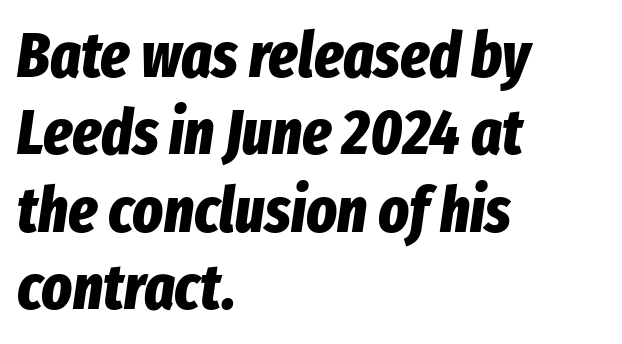
Q: Is the text bold? A: Yes.
Q: Is the text italic (slanted)? A: Yes, it leans right by about 8 degrees.
Q: Is the text underlined? A: No.
Q: How is the paragraph aligned? A: Left-aligned.
Q: Is the spacing between letters normal or unusually wide? A: Normal.
Q: Width (condensed, normal, or wide)? A: Condensed.
Q: Stroke contrast? A: Low.
Q: x-height? A: Medium.
Q: Monospaced? A: No.
